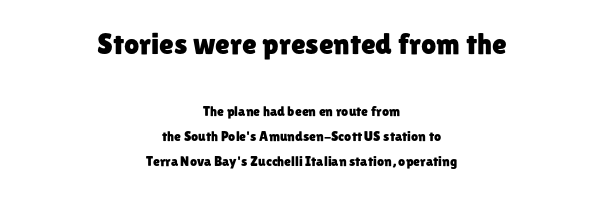
{"serif": "no", "italic": "no", "width": "normal", "stroke_contrast": "low", "x_height": "medium", "monospaced": "no", "underline": "no", "align": "center", "line_spacing_ratio": 1.78, "letter_spacing": "normal", "letter_spacing_em": 0.0, "larger_block": "first", "size_ratio": 2.14, "glyph_px": 30}
